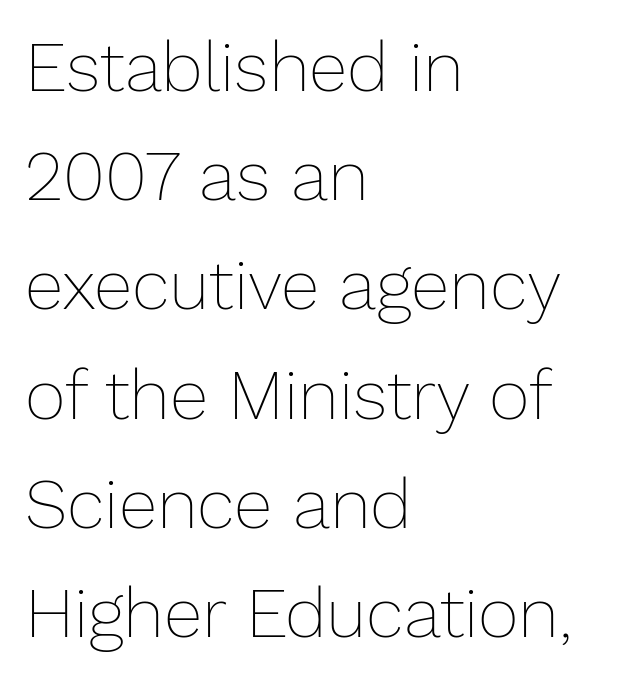
The image shows 70 px thin type, upright; set left-aligned, normal line spacing (1.56x), normal letter spacing, not underlined; low stroke contrast and a medium x-height.
